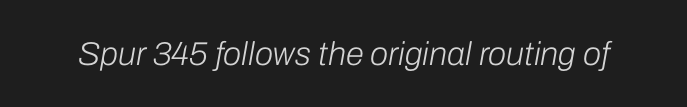
{"italic": "yes", "lean": "right", "slant_degrees": 10, "bold": "no", "weight": "light", "width": "normal", "stroke_contrast": "low", "x_height": "medium", "monospaced": "no", "underline": "no", "letter_spacing": "normal", "letter_spacing_em": 0.0, "glyph_px": 33}
